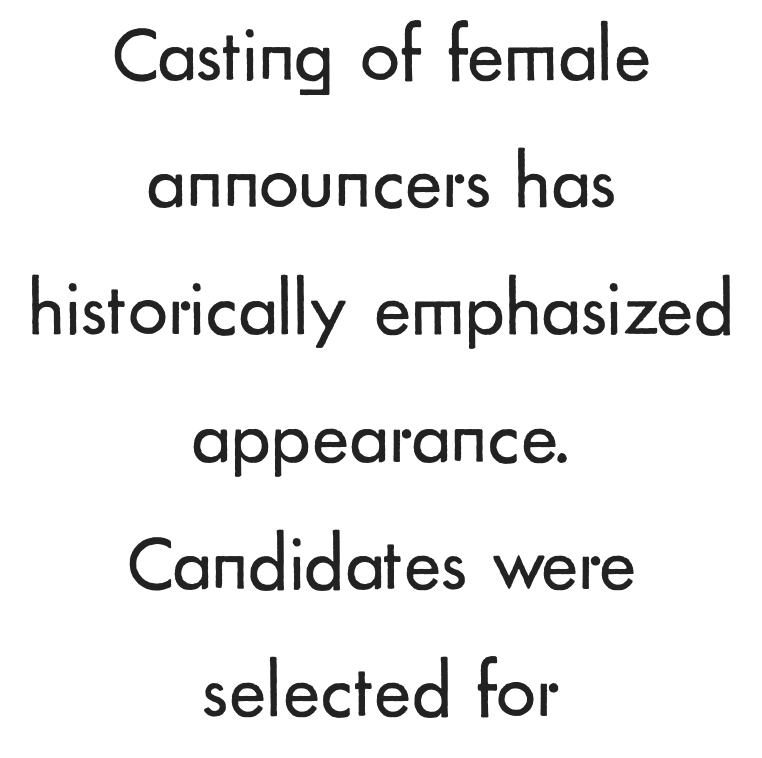
{"serif": "no", "italic": "no", "bold": "no", "weight": "regular", "width": "normal", "stroke_contrast": "low", "x_height": "small", "monospaced": "no", "underline": "no", "align": "center", "line_spacing": "normal", "line_spacing_ratio": 1.61, "letter_spacing": "normal", "letter_spacing_em": 0.0, "glyph_px": 79}
